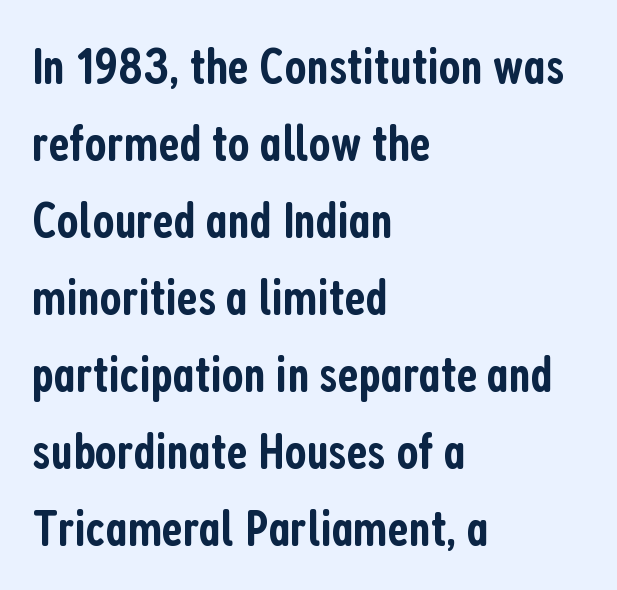
Q: Is the text bold? A: Semi-bold.
Q: Is the text italic (slanted)? A: No, it is upright.
Q: Is the typeface a serif or a sans-serif typeface? A: Sans-serif.
Q: Is the text underlined? A: No.
Q: How is the paragraph aligned? A: Left-aligned.
Q: Is the spacing between letters normal or unusually wide? A: Normal.
Q: Is the spacing between lines tight, normal or loose? A: Normal.
Q: Width (condensed, normal, or wide)? A: Condensed.
Q: Stroke contrast? A: Low.
Q: x-height? A: Medium.
Q: Monospaced? A: No.
